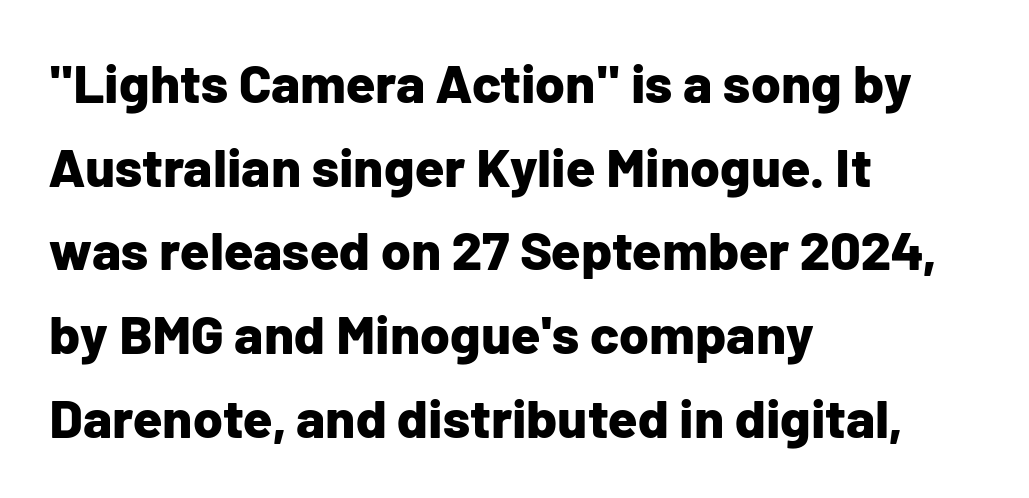
Q: Is the text bold? A: Yes.
Q: Is the text italic (slanted)? A: No, it is upright.
Q: Is the typeface a serif or a sans-serif typeface? A: Sans-serif.
Q: Is the text underlined? A: No.
Q: How is the paragraph aligned? A: Left-aligned.
Q: Is the spacing between letters normal or unusually wide? A: Normal.
Q: Is the spacing between lines tight, normal or loose? A: Normal.
Q: Width (condensed, normal, or wide)? A: Normal.
Q: Stroke contrast? A: Low.
Q: x-height? A: Medium.
Q: Monospaced? A: No.
